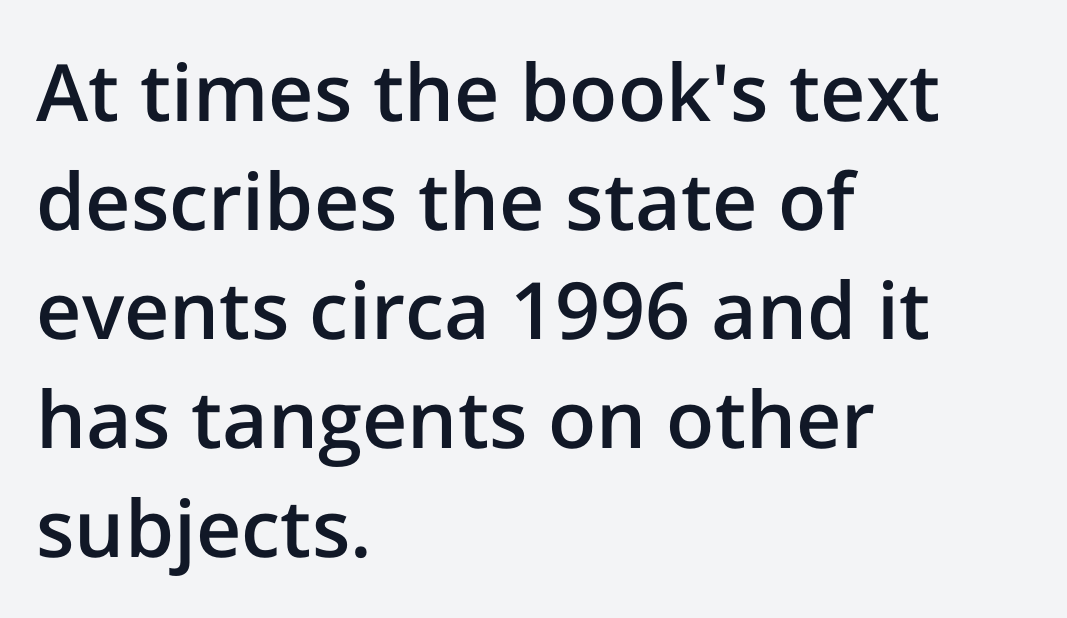
The image shows 79 px semibold sans-serif type, upright; set left-aligned, normal line spacing (1.38x), normal letter spacing, not underlined; low stroke contrast and a medium x-height.
